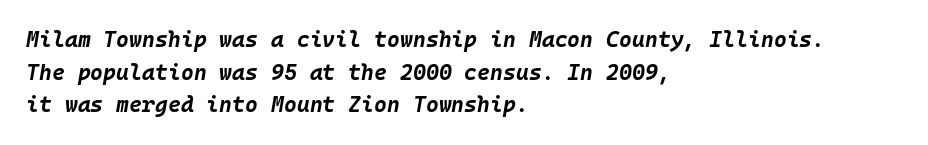
The image shows 22 px bold type, italic (leaning right); set left-aligned, normal line spacing (1.48x), normal letter spacing, not underlined.
